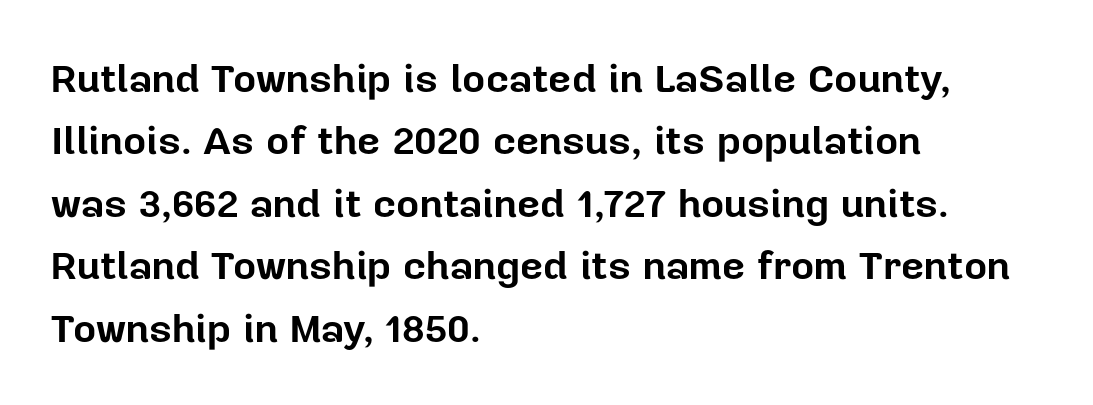
The image shows 40 px bold sans-serif type, upright; set left-aligned, normal line spacing (1.56x), normal letter spacing, not underlined; low stroke contrast and a medium x-height.
